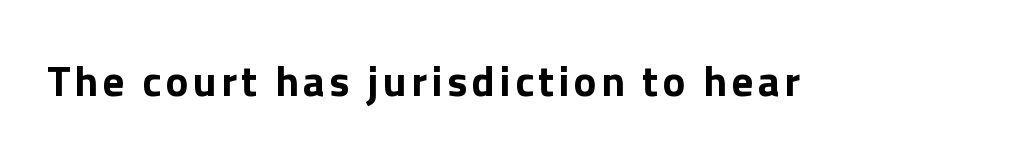
The strip under each line holds only bare page. In terms of letterform style, serifs are entirely absent. Ordinary non-slanted type is in use. Weight check: bold — yes, fully. Here the designer chose a conventional face with non-uniform glyph widths.
